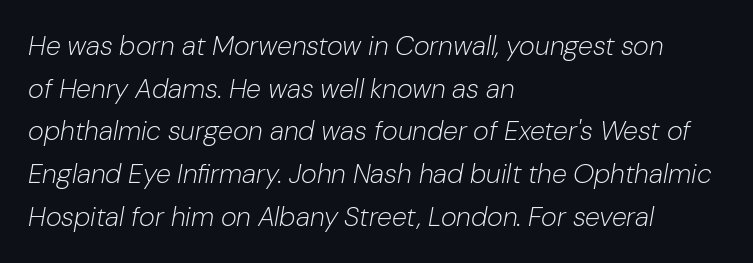
Q: Is the text bold? A: No.
Q: Is the text italic (slanted)? A: Yes, it leans right by about 10 degrees.
Q: Is the text underlined? A: No.
Q: How is the paragraph aligned? A: Left-aligned.
Q: Is the spacing between letters normal or unusually wide? A: Normal.
Q: Is the spacing between lines tight, normal or loose? A: Normal.
